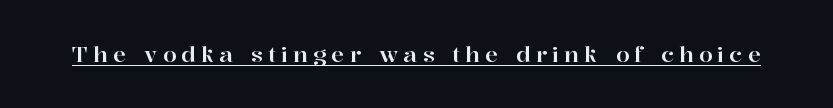
Q: Is the text italic (slanted)? A: No, it is upright.
Q: Is the text underlined? A: Yes.
Q: Is the spacing between letters normal or unusually wide? A: Unusually wide.
